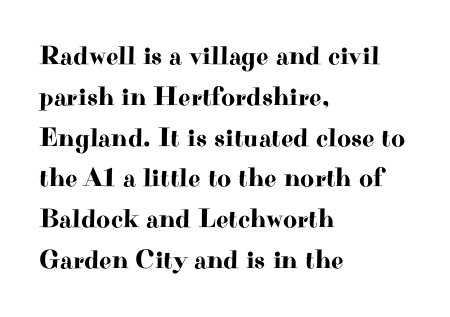
{"italic": "no", "underline": "no", "align": "left", "line_spacing": "normal", "line_spacing_ratio": 1.51, "letter_spacing": "normal", "letter_spacing_em": 0.0, "glyph_px": 27}
